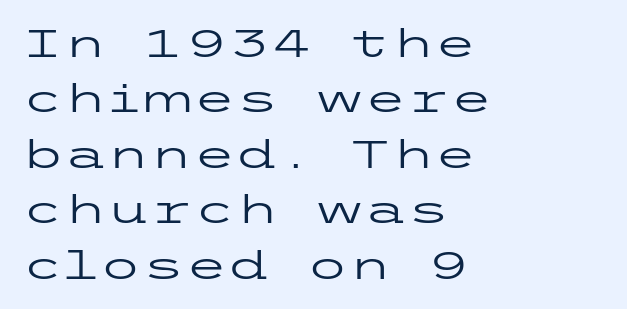
Letterform terminals end flat and unadorned throughout the passage. Vertically, the passage feels balanced, rows spaced as you'd expect. Leftover space on each line is placed entirely after the last word. Nobody touched the tracking dial on this one. The gap between lines stays unmarked. Stems and bowls with no extra thickness — not bold.
